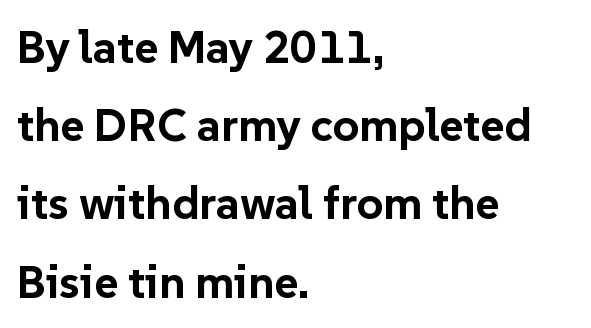
The image shows 46 px bold sans-serif type, upright; set left-aligned, normal line spacing (1.7x), normal letter spacing, not underlined; low stroke contrast and a medium x-height.
